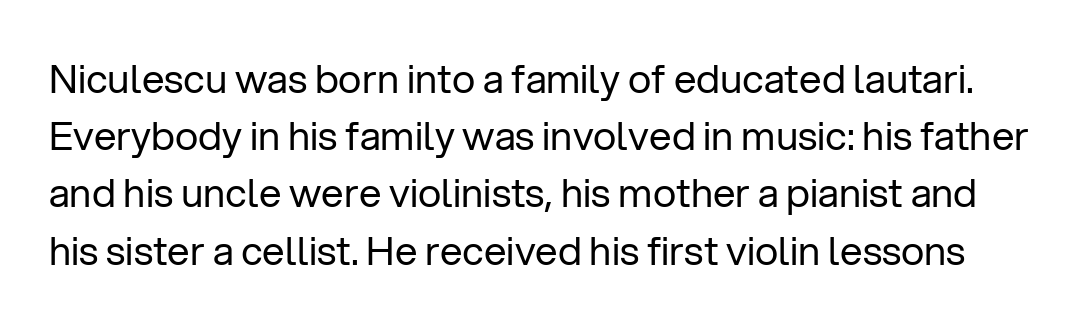
The specimen omits any rule beneath the text block's lines. Is this a sans? Yes — the strokes have no serifs. A typesetter would mark this as roman, not italic. Glyph-to-glyph distance matches everyday printed text.
